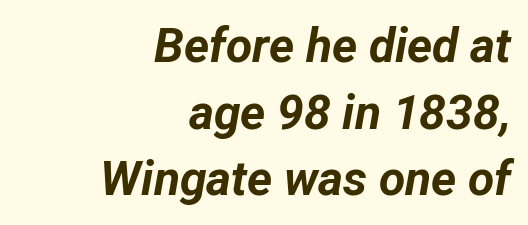
Q: Is the text bold? A: Yes.
Q: Is the text italic (slanted)? A: Yes, it leans right by about 12 degrees.
Q: Is the text underlined? A: No.
Q: How is the paragraph aligned? A: Right-aligned.
Q: Is the spacing between letters normal or unusually wide? A: Normal.
Q: Is the spacing between lines tight, normal or loose? A: Normal.
Q: Width (condensed, normal, or wide)? A: Normal.
Q: Stroke contrast? A: Low.
Q: x-height? A: Medium.
Q: Monospaced? A: No.
